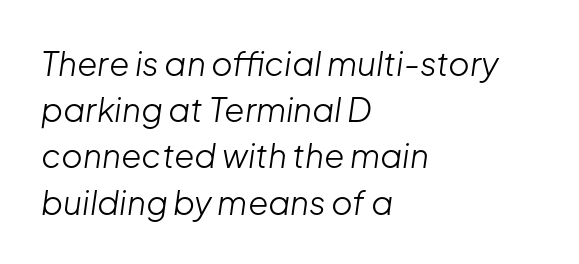
Stems here are at most as thick as an everyday book face. A typesetter would call this zero additional tracking. Whoever set this chose a conventional vertical rhythm. The glyphs are unaccompanied by any horizontal stroke below them.
